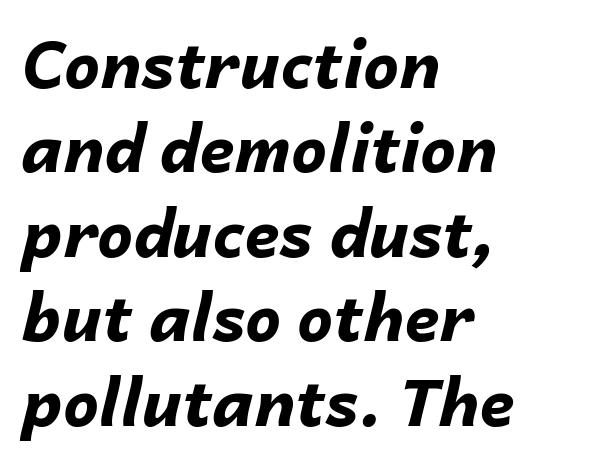
Q: Is the text bold? A: Yes.
Q: Is the text italic (slanted)? A: Yes, it leans right by about 14 degrees.
Q: Is the text underlined? A: No.
Q: How is the paragraph aligned? A: Left-aligned.
Q: Is the spacing between letters normal or unusually wide? A: Normal.
Q: Is the spacing between lines tight, normal or loose? A: Normal.
Q: Width (condensed, normal, or wide)? A: Normal.
Q: Stroke contrast? A: Low.
Q: x-height? A: Medium.
Q: Monospaced? A: No.
